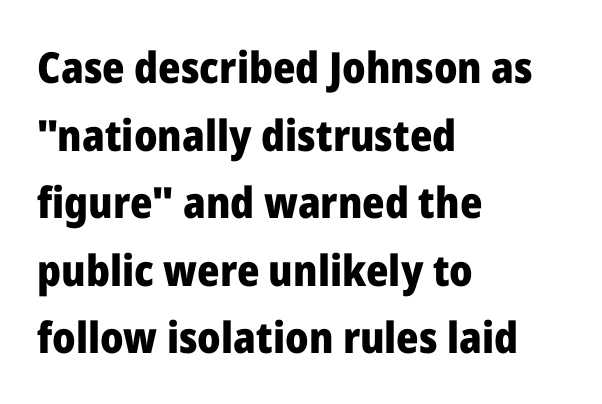
Typeset ragged right — the left edge is the straight one. Does the lettering tilt? It doesn't — this is upright. Do the characters align in a grid? No, the font is proportional. This rendering leaves character spacing at its baseline value. No feet cap the strokes, marking this as sans-serif type. A bare baseline throughout the passage.
